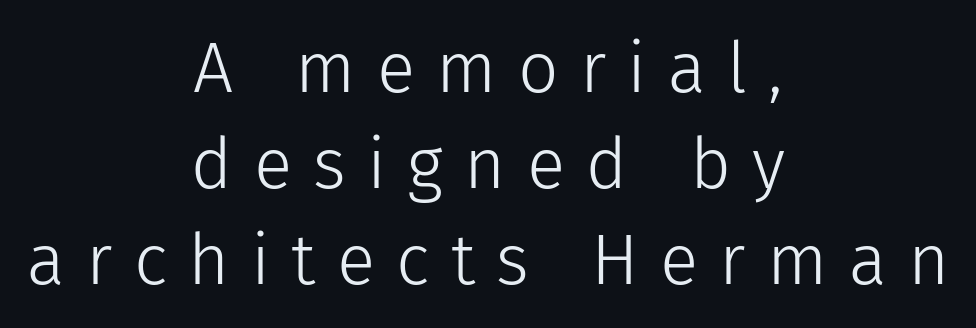
Q: Is the text bold? A: No.
Q: Is the text italic (slanted)? A: No, it is upright.
Q: Is the typeface a serif or a sans-serif typeface? A: Sans-serif.
Q: Is the text underlined? A: No.
Q: How is the paragraph aligned? A: Centered.
Q: Is the spacing between letters normal or unusually wide? A: Unusually wide.
Q: Is the spacing between lines tight, normal or loose? A: Normal.
Q: Width (condensed, normal, or wide)? A: Normal.
Q: Stroke contrast? A: Low.
Q: x-height? A: Medium.
Q: Monospaced? A: No.
